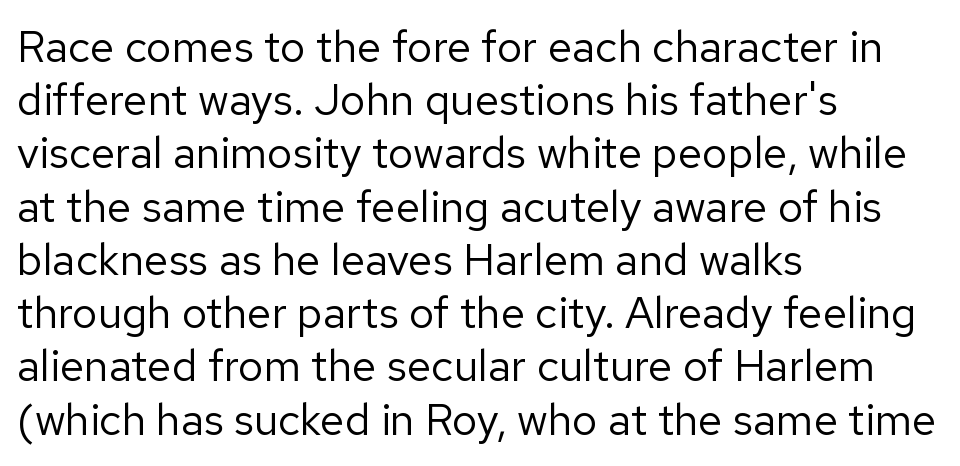
{"serif": "no", "italic": "no", "bold": "no", "weight": "regular", "width": "normal", "stroke_contrast": "low", "x_height": "medium", "monospaced": "no", "underline": "no", "align": "left", "line_spacing_ratio": 1.21, "letter_spacing": "normal", "letter_spacing_em": 0.0, "glyph_px": 44}
